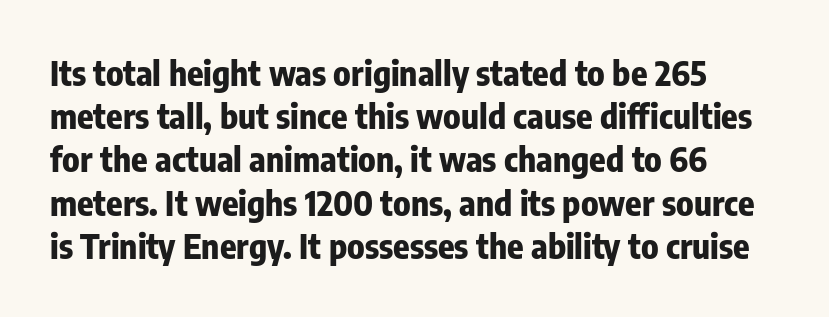
{"serif": "no", "italic": "no", "bold": "yes", "weight": "bold", "width": "condensed", "stroke_contrast": "low", "x_height": "medium", "monospaced": "no", "underline": "no", "line_spacing": "normal", "line_spacing_ratio": 1.27, "letter_spacing": "normal", "letter_spacing_em": 0.0, "glyph_px": 34}
